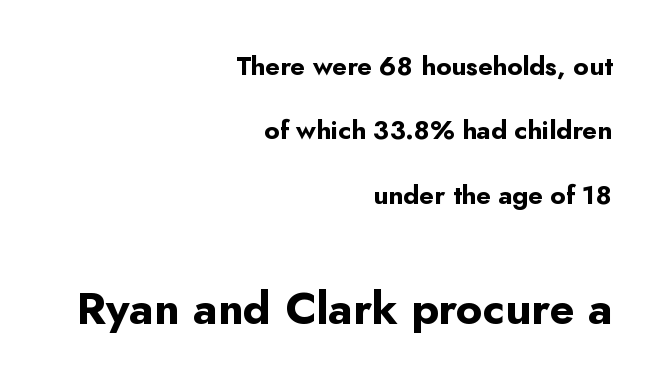
Q: Is the text bold? A: Yes.
Q: Is the text italic (slanted)? A: No, it is upright.
Q: Is the typeface a serif or a sans-serif typeface? A: Sans-serif.
Q: Is the text underlined? A: No.
Q: How is the paragraph aligned? A: Right-aligned.
Q: Is the spacing between letters normal or unusually wide? A: Normal.
Q: Is the spacing between lines tight, normal or loose? A: Loose.
Q: Which block of text is set in a larger size, the first (top) or the second (bottom)? A: The second (bottom) one.
Q: Width (condensed, normal, or wide)? A: Normal.
Q: Stroke contrast? A: Low.
Q: x-height? A: Small.
Q: Monospaced? A: No.
